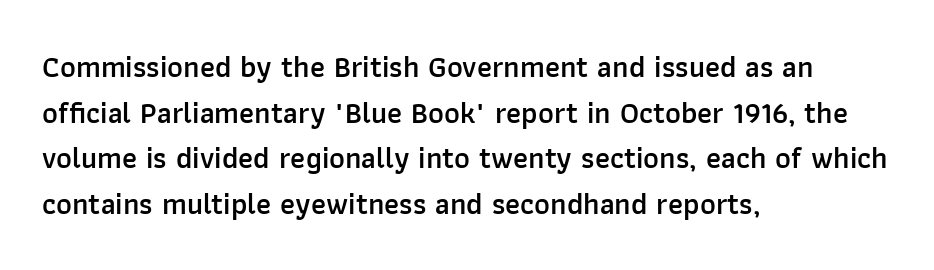
The image shows 30 px semibold sans-serif type, upright; set left-aligned, normal line spacing (1.52x), normal letter spacing, not underlined; low stroke contrast and a medium x-height.
